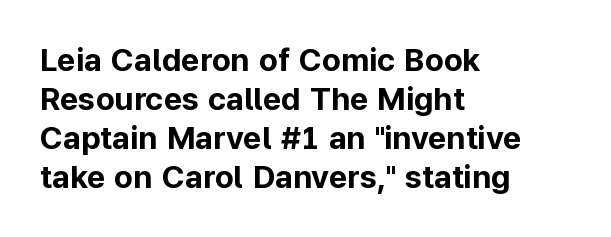
Q: Is the text bold? A: Yes.
Q: Is the text italic (slanted)? A: No, it is upright.
Q: Is the typeface a serif or a sans-serif typeface? A: Sans-serif.
Q: Is the text underlined? A: No.
Q: How is the paragraph aligned? A: Left-aligned.
Q: Is the spacing between letters normal or unusually wide? A: Normal.
Q: Width (condensed, normal, or wide)? A: Normal.
Q: Stroke contrast? A: Low.
Q: x-height? A: Medium.
Q: Monospaced? A: No.
